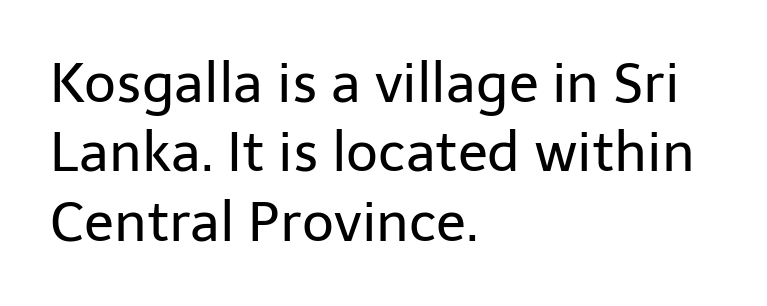
These lines keep a tight, regular rhythm from letter to letter. You could not count columns in this text — the font is proportionally spaced. This reads as an unemphasized weight, regular at the heaviest. Horizontally, the lines are justified to the leading edge only.
